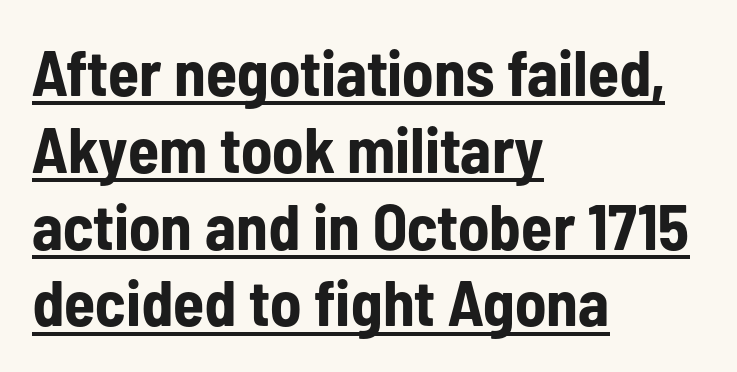
The rag falls on the right side of this text block. Caption: lettering with a line underneath. Italic? Not at all — the glyphs are vertical. A typesetter would label this face a sans.
